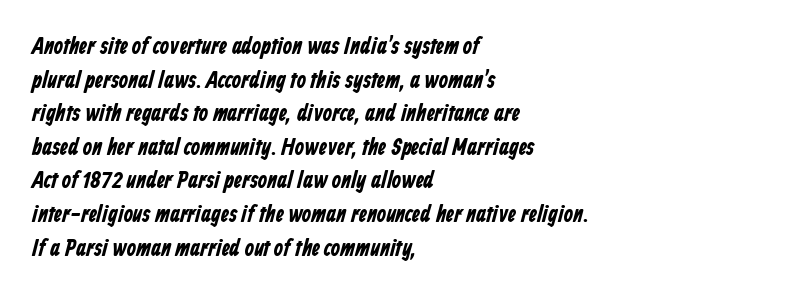
{"bold": "yes", "underline": "no", "align": "left", "line_spacing": "normal", "line_spacing_ratio": 1.4, "letter_spacing": "normal", "letter_spacing_em": 0.0, "glyph_px": 24}
